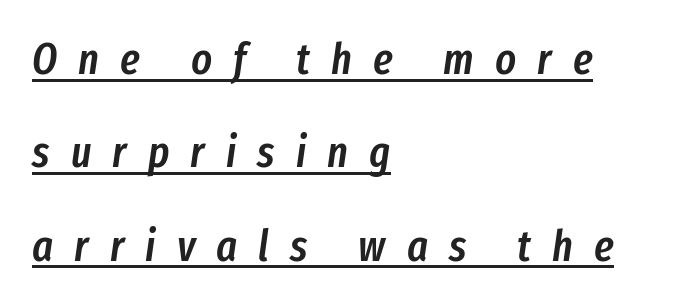
The image shows 44 px semibold, condensed type, italic (leaning right); set left-aligned, loose line spacing (2.12x), unusually wide letter spacing (+0.48 em), underlined; low stroke contrast and a medium x-height.
